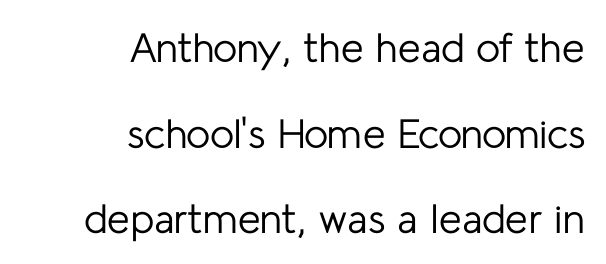
How are the letters spaced? Ordinarily, with no added tracking. The passage shown is typed in a proportional face where columns would drift. Underline: absent. Weight class: somewhere from thin through regular. In terms of leading, this rendering errs on the spacious side. Designer's note — italics off, roman on.
